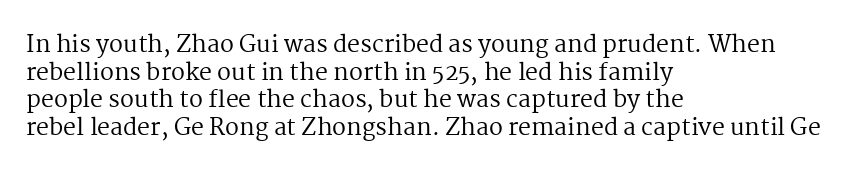
Unlike italic type, these characters show no tilt at all. The string is rendered with underlining switched off. The lines are quadded left. Tracking here is standard; glyphs follow each other at the usual distance. The letters look calm and open, with moderate or lighter stems.
